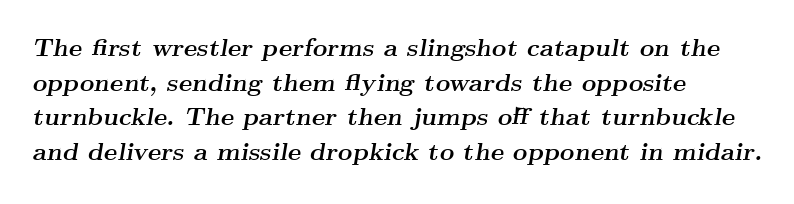
Normally led — the rows are evenly, conventionally spaced. The text carries the slant typical of an italic or oblique font. Glyph-to-glyph distance matches everyday printed text. Descenders are the only things crossing below the line. The paragraph shown leans on its left margin. Typesetter's note: full bold, strokes at maximum text heaviness.
